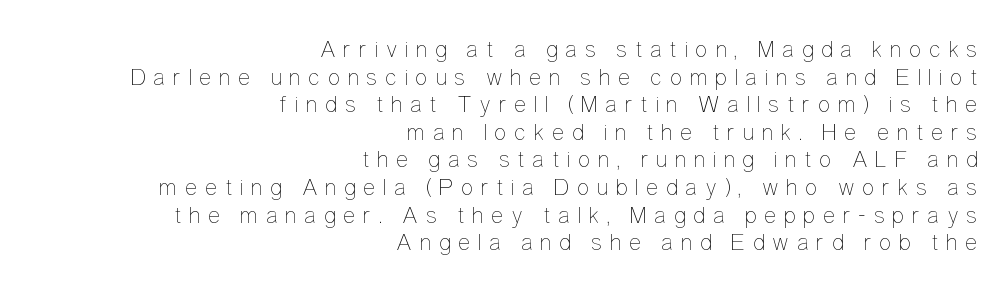
{"italic": "no", "bold": "no", "underline": "no", "align": "right", "line_spacing": "tight", "line_spacing_ratio": 1.15, "letter_spacing": "wide", "letter_spacing_em": 0.3, "glyph_px": 24}
